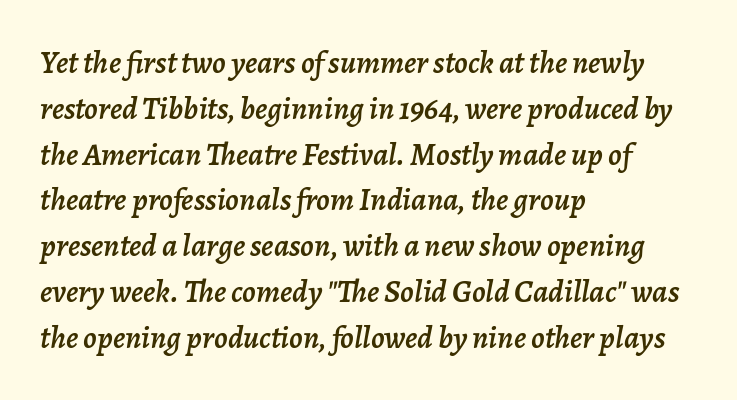
Layout note: lines flush left. The leading is moderate, giving the passage an even texture. Looking at the ascenders, they clearly lean. This rendering leaves character spacing at its baseline value.
